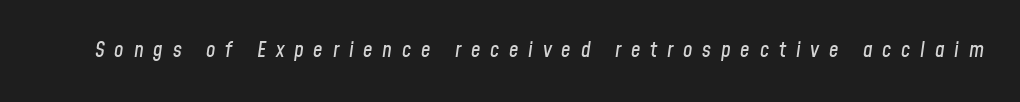
Clear beneath every line of the passage. The text carries the slant typical of an italic or oblique font. Loose tracking; the words dissolve into strings of separated letters.
